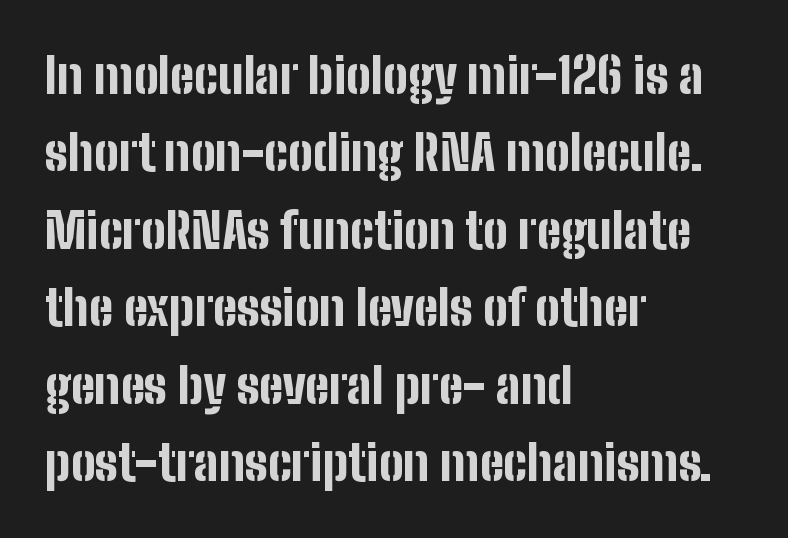
{"serif": "no", "italic": "no", "bold": "yes", "weight": "bold", "width": "condensed", "stroke_contrast": "low", "x_height": "medium", "monospaced": "no", "underline": "no", "align": "left", "line_spacing": "normal", "line_spacing_ratio": 1.58, "letter_spacing": "normal", "letter_spacing_em": 0.0, "glyph_px": 49}
